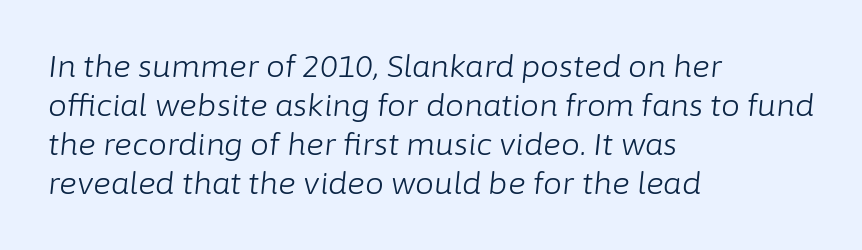
Short note: letters normally spaced. Reading down the column, the eye jumps a familiar distance to each next line. The glyphs look as if they've been sheared to an angle. Think of a printed novel: that variable character pitch is what you see here. The face looks like a standard text weight, possibly lighter.
